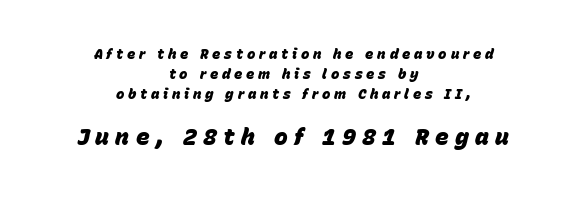
The image shows 23 px bold type, italic (leaning right); set centered, normal line spacing (1.43x), unusually wide letter spacing (+0.27 em), not underlined; the second (bottom) block is 1.64x larger.
